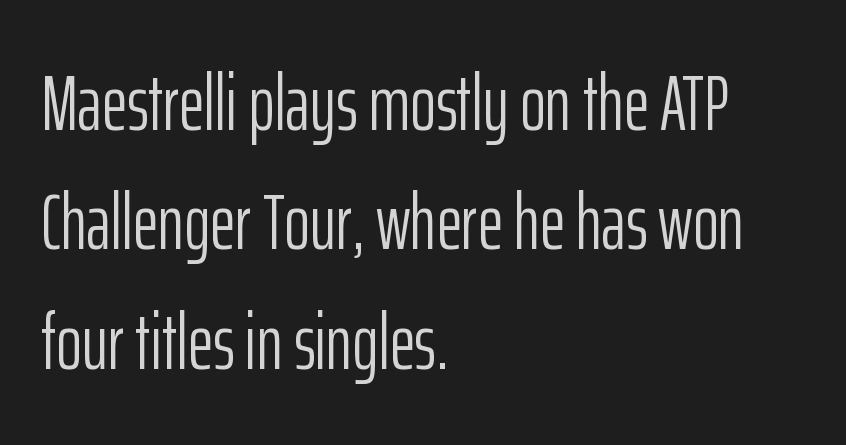
The rendering keeps characters at their native spacing. The line-height multiplier appears to be the usual default. Honestly, there is no underline to notice here at all. Type style note: lacks serifs. The text block is weighted toward the left margin, trailing off unevenly rightward. The rendering uses natural spacing where letterforms have individual widths.
